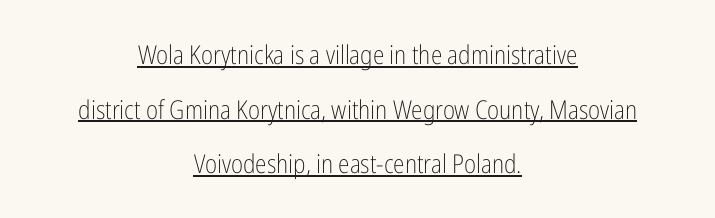
{"italic": "no", "bold": "no", "underline": "yes", "align": "center", "line_spacing": "loose", "line_spacing_ratio": 2.1, "letter_spacing": "normal", "letter_spacing_em": 0.0, "glyph_px": 26}
